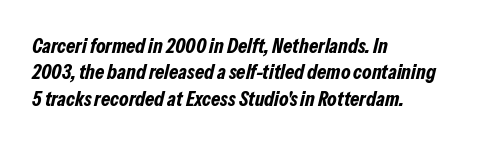
{"italic": "yes", "lean": "right", "slant_degrees": 13, "bold": "yes", "underline": "no", "align": "left", "line_spacing": "normal", "line_spacing_ratio": 1.26, "letter_spacing": "normal", "letter_spacing_em": 0.0, "glyph_px": 21}
